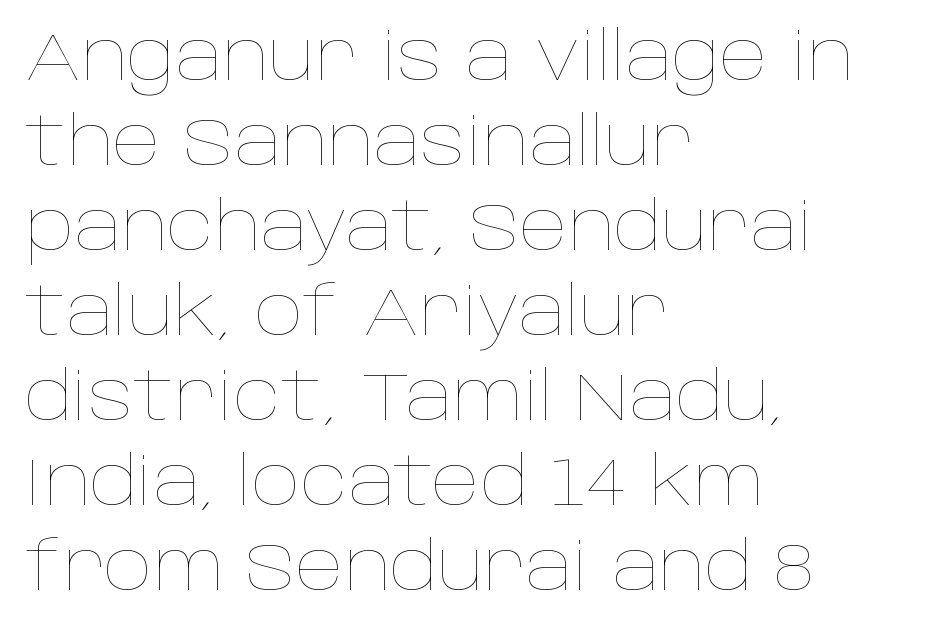
Is the type heavy? It reads as light-to-regular instead. Each new line begins a customary step beneath the previous one. Plain, unruled lines of type. Each word holds together tightly as a unit, with standard inter-letter gaps. Line beginnings align vertically; line endings do not.
